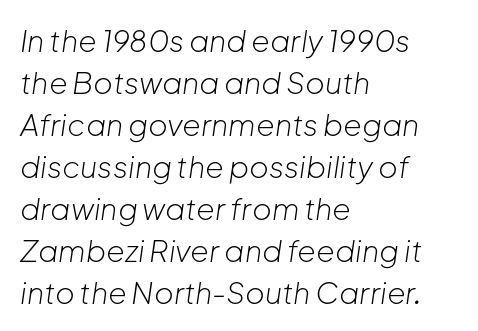
The image shows 30 px light type, italic (leaning right); set left-aligned, normal line spacing (1.4x), normal letter spacing, not underlined; low stroke contrast and a medium x-height.
